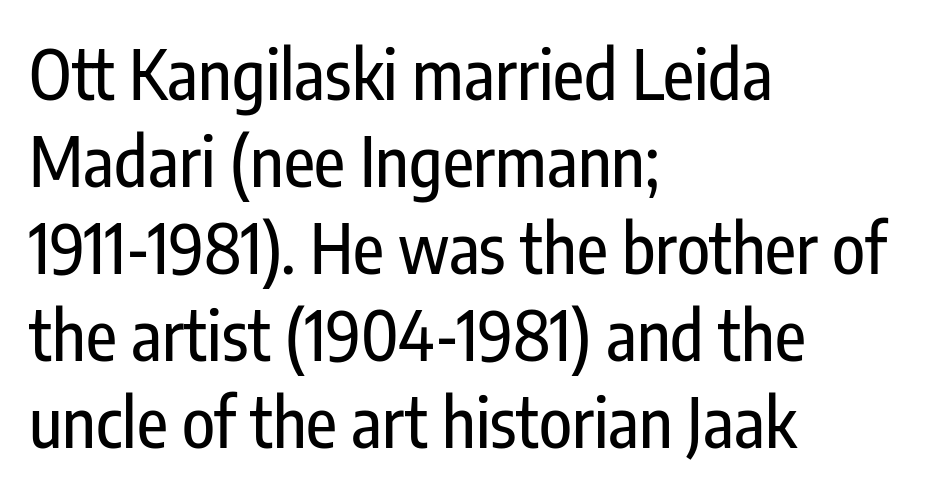
The image shows 68 px condensed sans-serif type, upright; set left-aligned, normal line spacing (1.28x), normal letter spacing, not underlined; low stroke contrast and a medium x-height.
